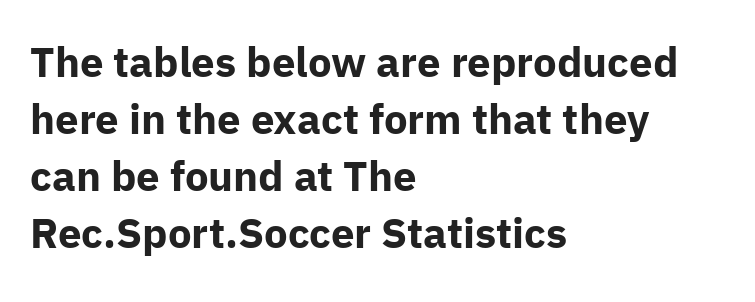
The image shows 42 px bold sans-serif type, upright; set left-aligned, normal line spacing (1.36x), normal letter spacing, not underlined; low stroke contrast and a medium x-height.
